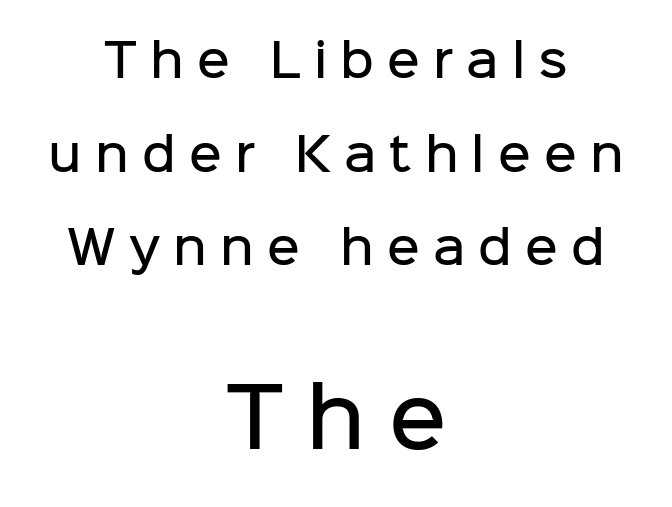
This is moderately heavy type, rendered in semibold. The lines are spread far apart with generous leading. Spacing verdict: proportional, widths tailored to each character. Bigger letters appear in the bottom chunk; the top chunk is reduced.
